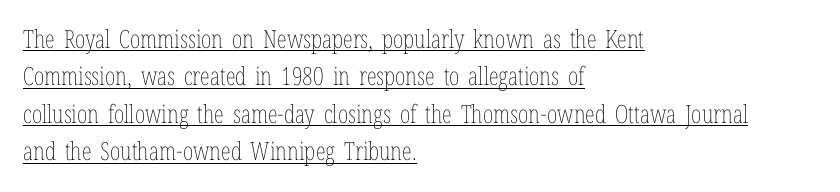
Q: Is the text bold? A: No.
Q: Is the text italic (slanted)? A: No, it is upright.
Q: Is the text underlined? A: Yes.
Q: How is the paragraph aligned? A: Left-aligned.
Q: Is the spacing between letters normal or unusually wide? A: Normal.
Q: Is the spacing between lines tight, normal or loose? A: Normal.
